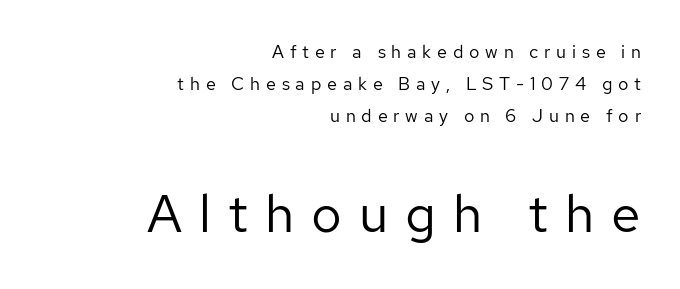
{"serif": "no", "italic": "no", "bold": "no", "weight": "regular", "width": "normal", "stroke_contrast": "low", "x_height": "medium", "monospaced": "no", "underline": "no", "align": "right", "line_spacing_ratio": 1.79, "letter_spacing": "wide", "letter_spacing_em": 0.32, "larger_block": "second", "size_ratio": 2.94, "glyph_px": 53}
